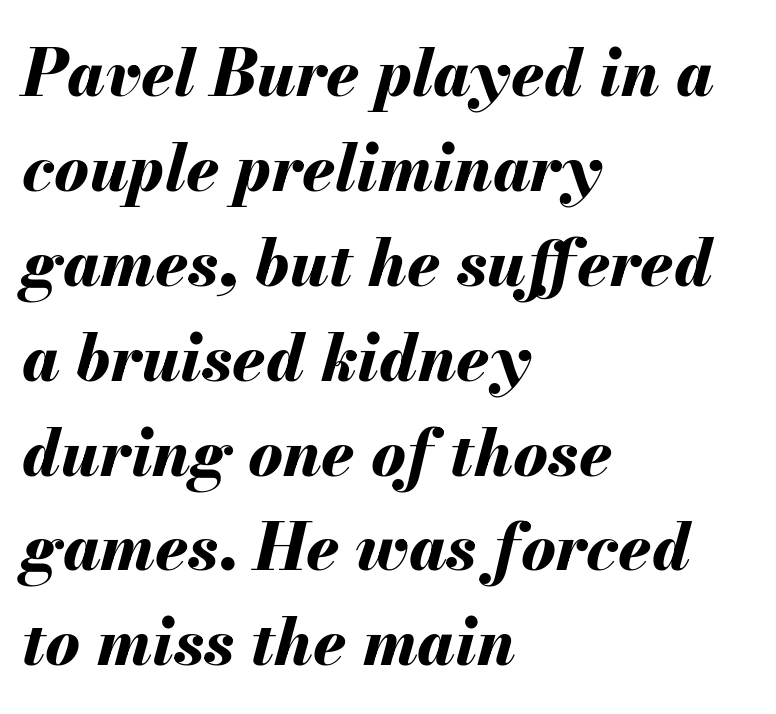
Q: Is the text bold? A: Yes.
Q: Is the text italic (slanted)? A: Yes, it leans right by about 13 degrees.
Q: Is the text underlined? A: No.
Q: How is the paragraph aligned? A: Left-aligned.
Q: Is the spacing between letters normal or unusually wide? A: Normal.
Q: Is the spacing between lines tight, normal or loose? A: Normal.
Q: Width (condensed, normal, or wide)? A: Normal.
Q: Stroke contrast? A: Medium.
Q: x-height? A: Small.
Q: Monospaced? A: No.
